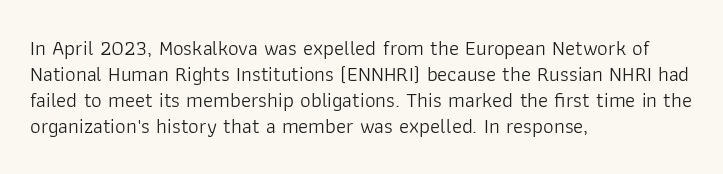
{"italic": "no", "bold": "no", "underline": "no", "align": "left", "line_spacing_ratio": 1.24, "letter_spacing": "normal", "letter_spacing_em": 0.0, "glyph_px": 21}
